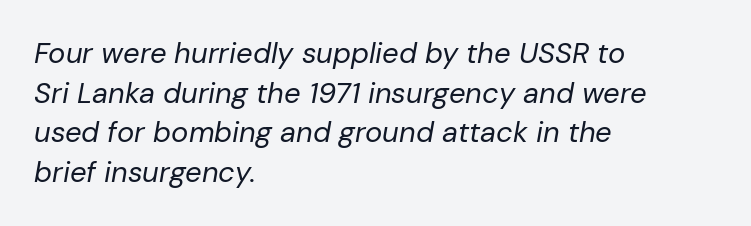
The image shows 29 px regular-weight type, italic (leaning right); set left-aligned, normal line spacing (1.37x), normal letter spacing, not underlined; low stroke contrast and a medium x-height.
